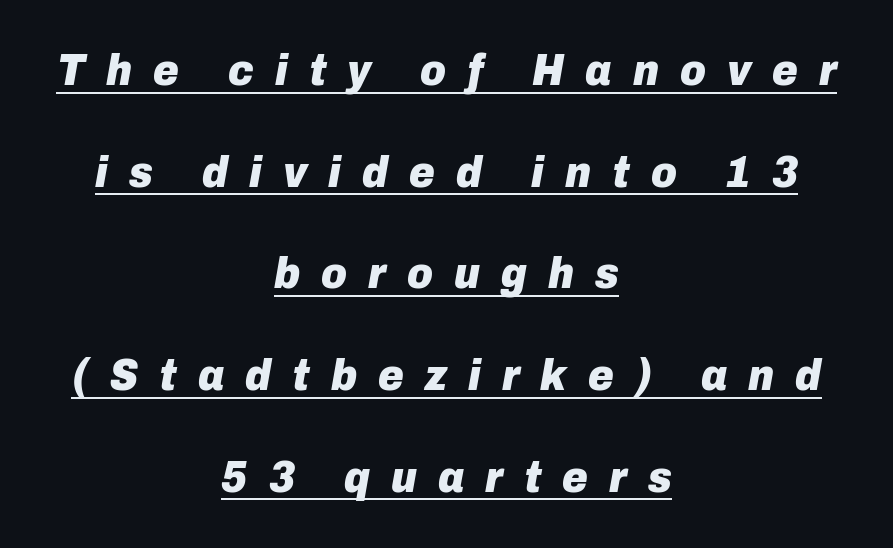
{"italic": "yes", "lean": "right", "slant_degrees": 10, "bold": "yes", "weight": "heavy", "width": "normal", "stroke_contrast": "low", "x_height": "medium", "monospaced": "no", "underline": "yes", "align": "center", "line_spacing": "loose", "line_spacing_ratio": 2.31, "letter_spacing": "wide", "letter_spacing_em": 0.48, "glyph_px": 44}
